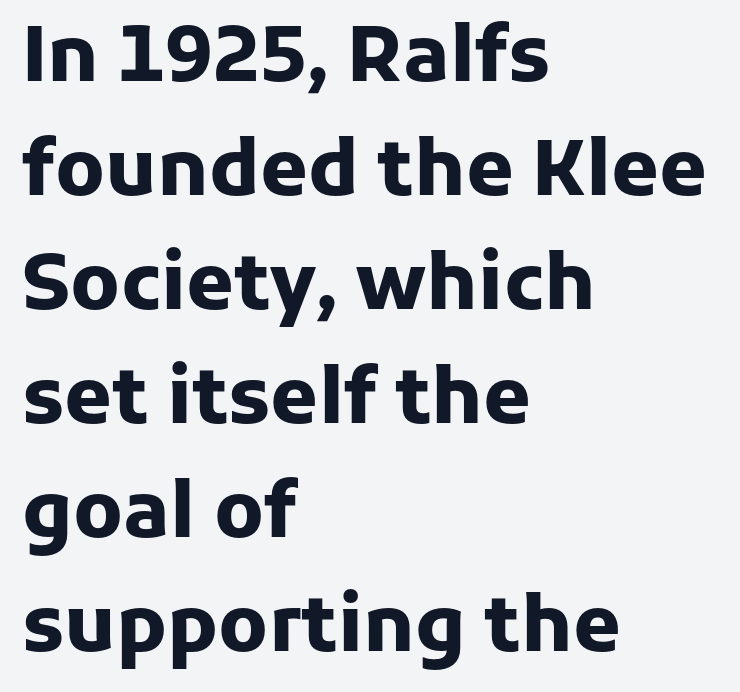
The image shows 77 px heavy sans-serif type, upright; set left-aligned, normal line spacing (1.48x), normal letter spacing, not underlined; low stroke contrast and a medium x-height.
